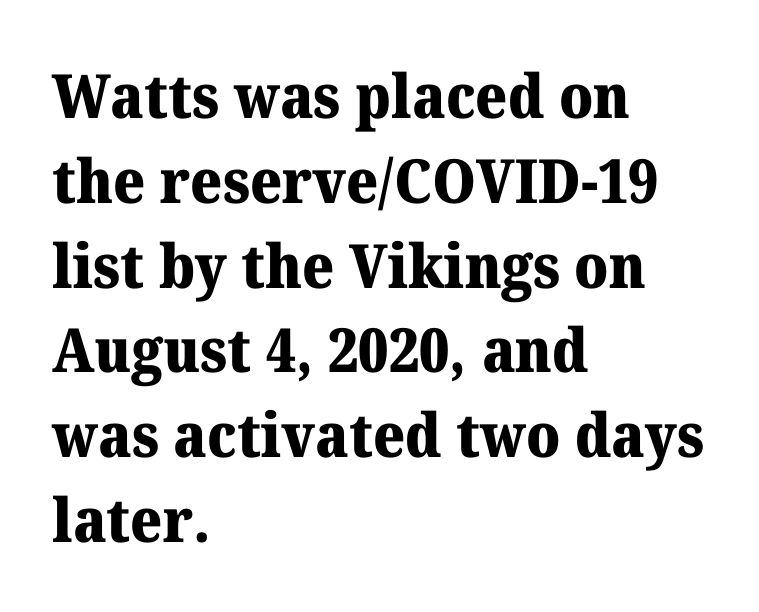
{"serif": "yes", "italic": "no", "bold": "yes", "weight": "heavy", "width": "normal", "stroke_contrast": "medium", "x_height": "medium", "monospaced": "no", "underline": "no", "align": "left", "line_spacing": "normal", "line_spacing_ratio": 1.39, "letter_spacing": "normal", "letter_spacing_em": 0.0, "glyph_px": 61}
